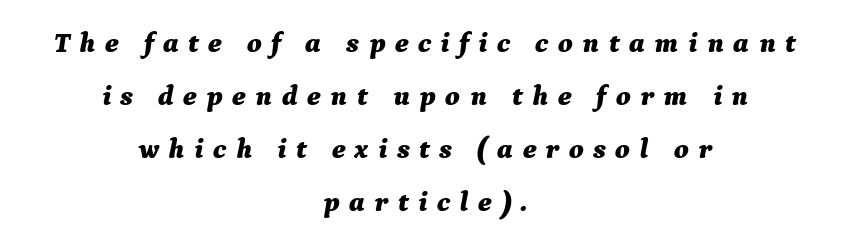
The image shows 28 px bold type, italic (leaning right); set centered, line spacing 1.89x, unusually wide letter spacing (+0.34 em), not underlined; medium stroke contrast and a medium x-height.
